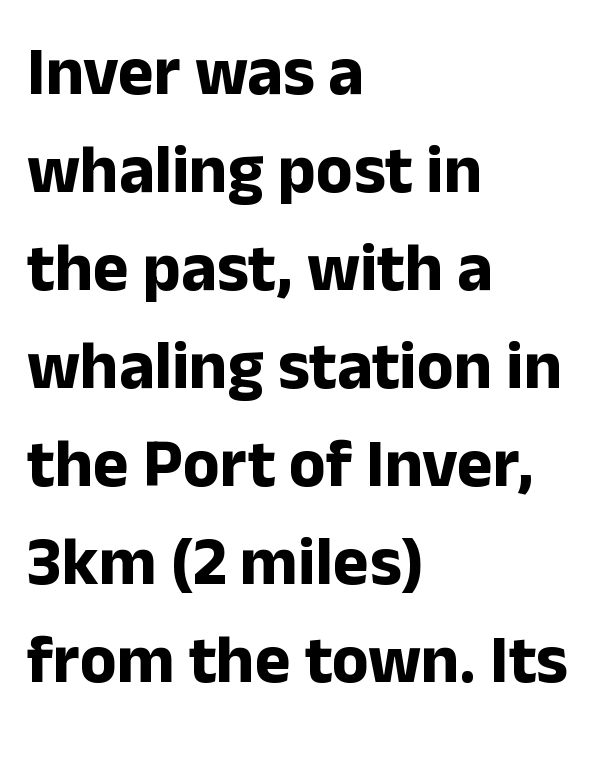
The image shows 68 px bold sans-serif type, upright; set left-aligned, normal line spacing (1.44x), normal letter spacing, not underlined; low stroke contrast and a medium x-height.
